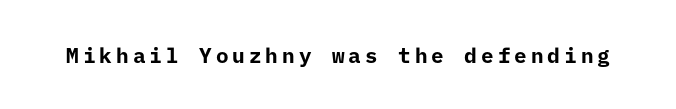
Q: Is the text bold? A: Yes.
Q: Is the text italic (slanted)? A: No, it is upright.
Q: Is the text underlined? A: No.
